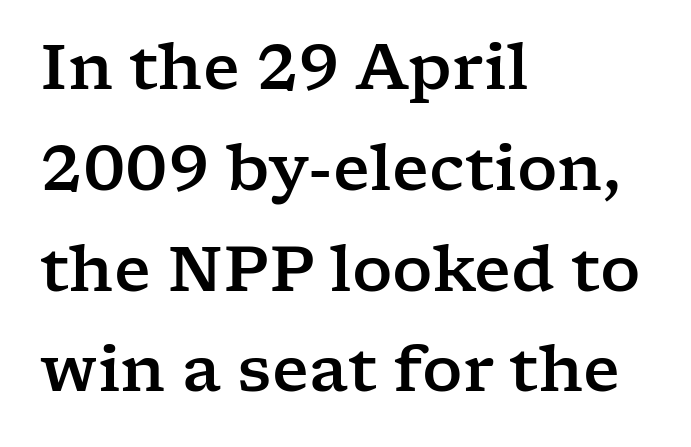
The image shows 63 px wide serif type, upright; set left-aligned, normal line spacing (1.6x), normal letter spacing, not underlined; low stroke contrast and a medium x-height.
